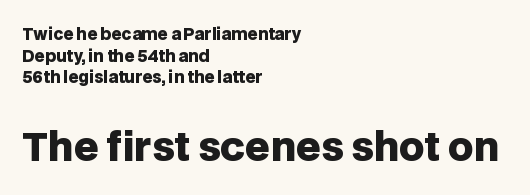
Q: Is the text bold? A: Yes.
Q: Is the text italic (slanted)? A: No, it is upright.
Q: Is the typeface a serif or a sans-serif typeface? A: Sans-serif.
Q: Is the text underlined? A: No.
Q: How is the paragraph aligned? A: Left-aligned.
Q: Is the spacing between letters normal or unusually wide? A: Normal.
Q: Is the spacing between lines tight, normal or loose? A: Normal.
Q: Which block of text is set in a larger size, the first (top) or the second (bottom)? A: The second (bottom) one.
Q: Width (condensed, normal, or wide)? A: Normal.
Q: Stroke contrast? A: Low.
Q: x-height? A: Large.
Q: Monospaced? A: No.
